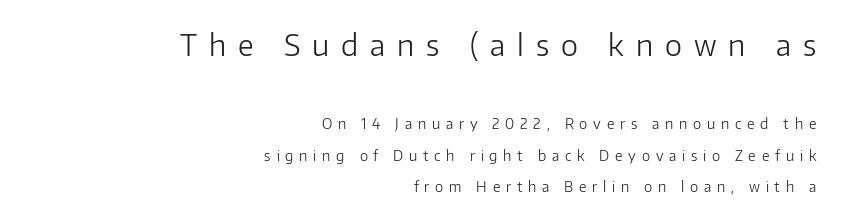
The block of text is sparse from top to bottom, with ample space between rows. Ordinary non-slanted type is in use. Here the designer chose a conventional face with non-uniform glyph widths. The tracking reads as deliberately expanded to a designer's eye. These lines are set flush right with a ragged left edge. Rule under the text: the space is simply empty.
